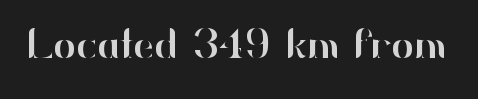
Q: Is the text italic (slanted)? A: No, it is upright.
Q: Is the typeface a serif or a sans-serif typeface? A: Sans-serif.
Q: Is the text underlined? A: No.
Q: Is the spacing between letters normal or unusually wide? A: Normal.
Q: Width (condensed, normal, or wide)? A: Normal.
Q: Stroke contrast? A: High.
Q: x-height? A: Small.
Q: Monospaced? A: No.
